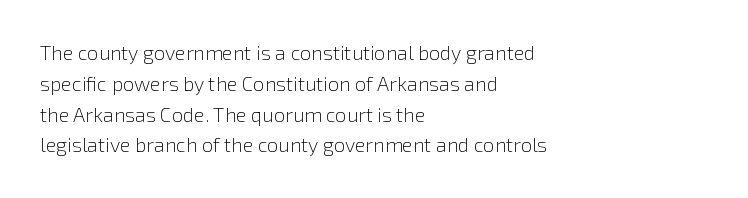
The image shows 20 px text type, upright; set left-aligned, normal line spacing (1.54x), normal letter spacing, not underlined.
